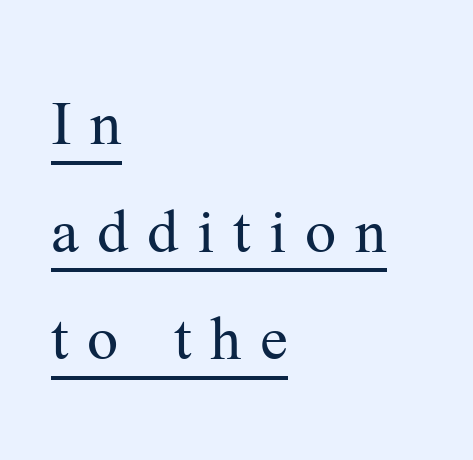
{"serif": "yes", "italic": "no", "bold": "no", "weight": "regular", "width": "normal", "stroke_contrast": "medium", "x_height": "medium", "monospaced": "no", "underline": "yes", "align": "left", "line_spacing": "normal", "line_spacing_ratio": 1.56, "letter_spacing": "wide", "letter_spacing_em": 0.27, "glyph_px": 69}
